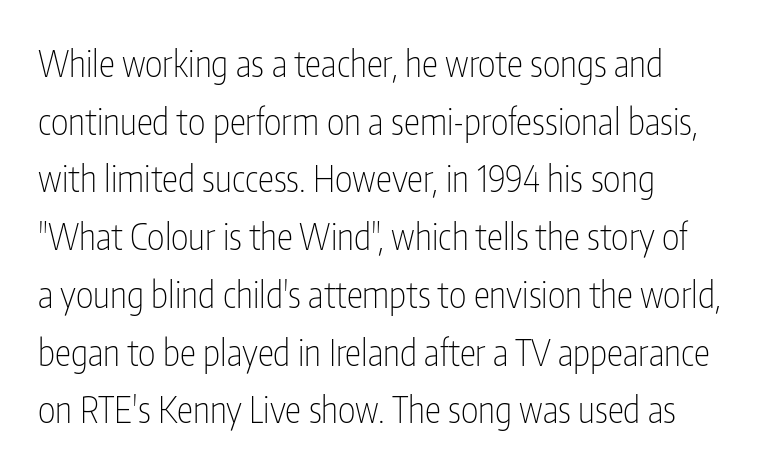
The space between consecutive lines is moderate. The face used here is rendered with its standard letterfit. This is not heavy type; no bold has been used. Layout note: lines flush left. Anything drawn beneath the words? Only blank space. Style check: upright.
